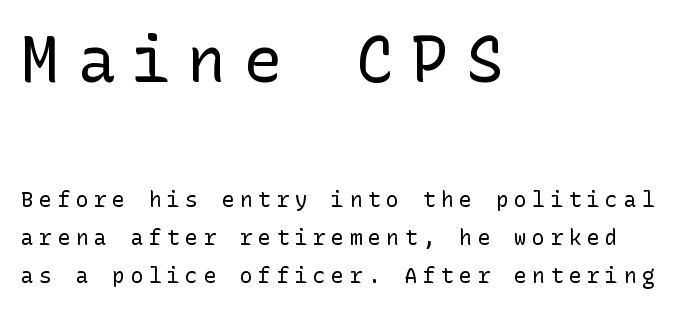
This sample uses an upright cut, with every glyph sitting square on the baseline. Letterform terminals end flat and unadorned throughout the passage. The rendering inserts visible extra space after every character. Nobody drew a line under any word here. Caption: upper text group enlarged, lower text group reduced. Stem width sits at or under what a default text font uses.
